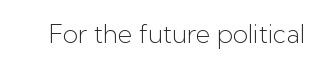
{"italic": "no", "bold": "no", "underline": "no", "letter_spacing": "normal", "letter_spacing_em": 0.0, "glyph_px": 25}
